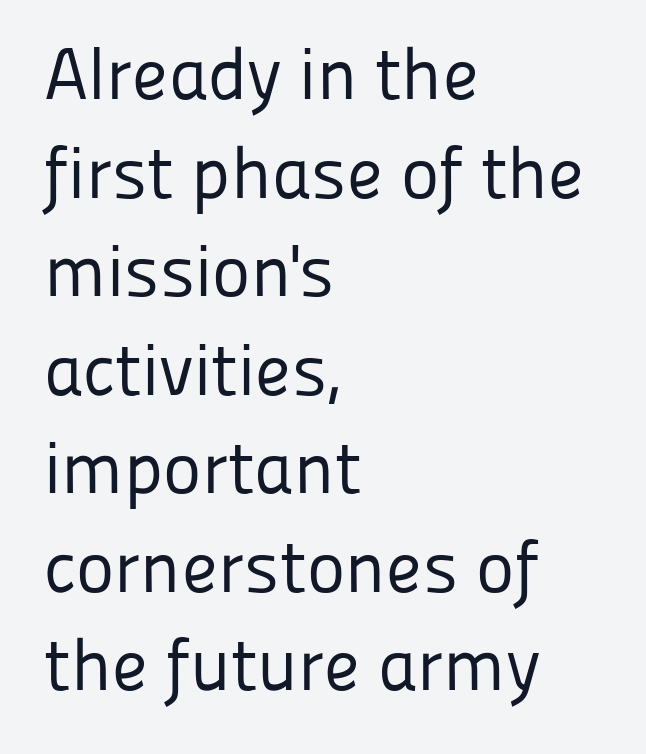
Q: Is the text bold? A: No.
Q: Is the text italic (slanted)? A: No, it is upright.
Q: Is the typeface a serif or a sans-serif typeface? A: Sans-serif.
Q: Is the text underlined? A: No.
Q: How is the paragraph aligned? A: Left-aligned.
Q: Is the spacing between letters normal or unusually wide? A: Normal.
Q: Is the spacing between lines tight, normal or loose? A: Normal.
Q: Width (condensed, normal, or wide)? A: Normal.
Q: Stroke contrast? A: Low.
Q: x-height? A: Medium.
Q: Monospaced? A: No.
